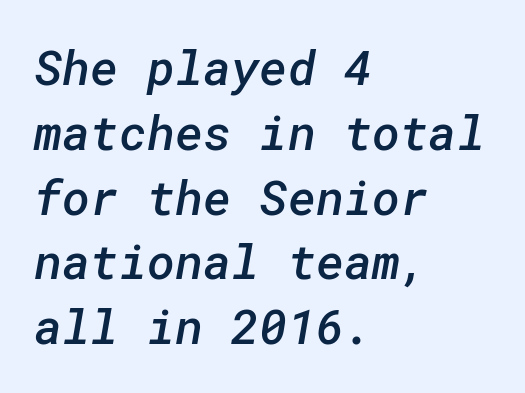
Q: Is the text bold? A: Semi-bold.
Q: Is the typeface a serif or a sans-serif typeface? A: Sans-serif.
Q: Is the text underlined? A: No.
Q: How is the paragraph aligned? A: Left-aligned.
Q: Is the spacing between letters normal or unusually wide? A: Normal.
Q: Is the spacing between lines tight, normal or loose? A: Normal.
Q: Width (condensed, normal, or wide)? A: Normal.
Q: Stroke contrast? A: Low.
Q: x-height? A: Medium.
